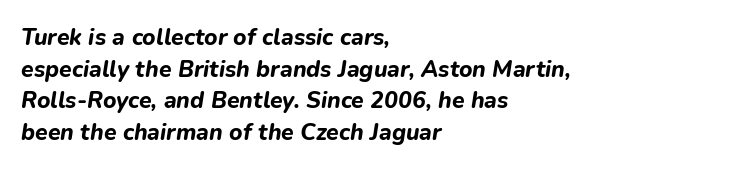
{"italic": "yes", "lean": "right", "slant_degrees": 9, "bold": "yes", "underline": "no", "align": "left", "line_spacing": "normal", "line_spacing_ratio": 1.38, "letter_spacing": "normal", "letter_spacing_em": 0.0, "glyph_px": 23}
